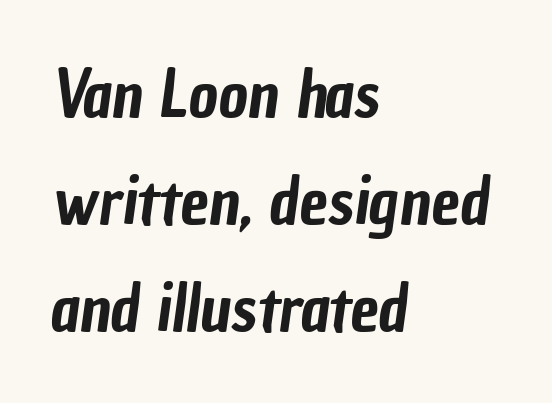
{"serif": "no", "width": "condensed", "stroke_contrast": "low", "x_height": "medium", "monospaced": "no", "underline": "no", "align": "left", "line_spacing": "normal", "line_spacing_ratio": 1.67, "letter_spacing": "normal", "letter_spacing_em": 0.0, "glyph_px": 64}
